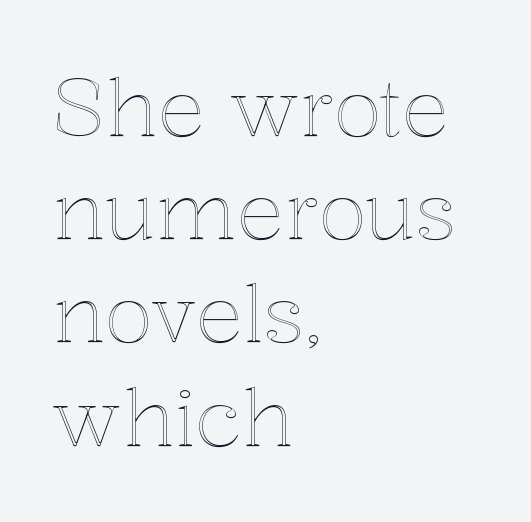
{"italic": "no", "width": "normal", "x_height": "medium", "monospaced": "no", "underline": "no", "align": "left", "line_spacing": "normal", "line_spacing_ratio": 1.29, "letter_spacing": "normal", "letter_spacing_em": 0.0, "glyph_px": 80}
